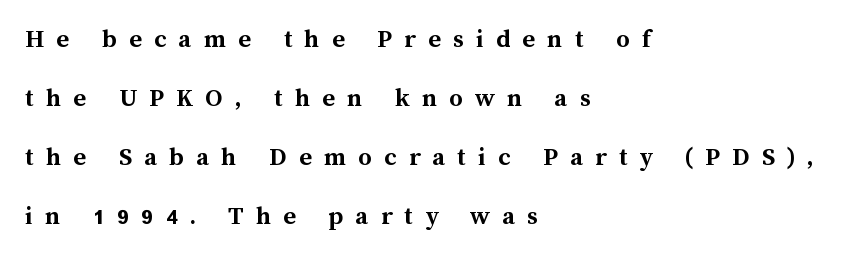
Summary of vertical rhythm: relaxed, with wide interline spacing. Layout note: lines flush left. Rendered with straight, roman letterforms. Each glyph is drawn with heavy, bold strokes. The face used here is rendered with a markedly widened letterfit.
